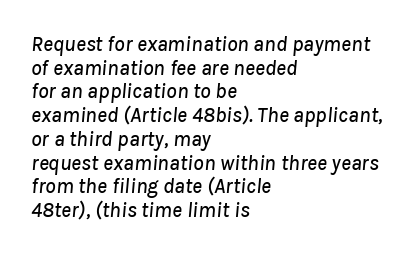
{"italic": "yes", "lean": "right", "slant_degrees": 8, "underline": "no", "align": "left", "line_spacing": "tight", "line_spacing_ratio": 1.13, "letter_spacing": "normal", "letter_spacing_em": 0.0, "glyph_px": 21}
